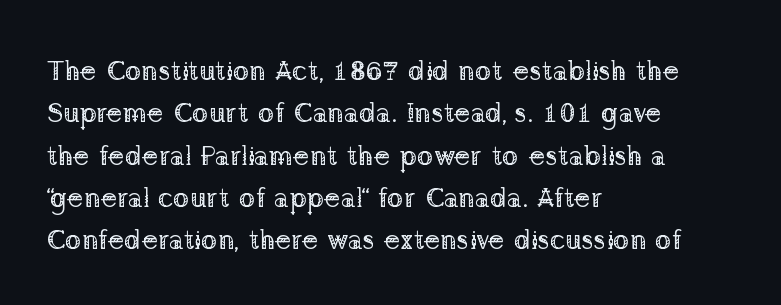
{"serif": "yes", "italic": "no", "bold": "no", "weight": "regular", "width": "normal", "stroke_contrast": "low", "x_height": "medium", "monospaced": "no", "underline": "no", "align": "left", "line_spacing": "normal", "line_spacing_ratio": 1.51, "letter_spacing": "normal", "letter_spacing_em": 0.0, "glyph_px": 28}
